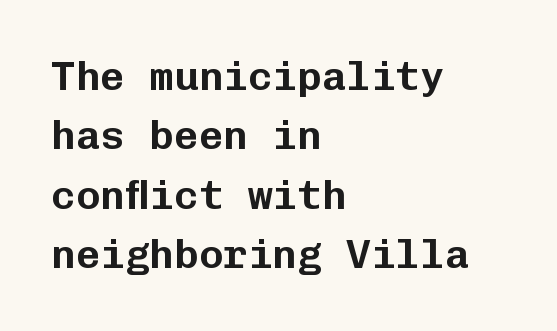
Q: Is the text italic (slanted)? A: No, it is upright.
Q: Is the typeface a serif or a sans-serif typeface? A: Sans-serif.
Q: Is the text underlined? A: No.
Q: How is the paragraph aligned? A: Left-aligned.
Q: Is the spacing between letters normal or unusually wide? A: Normal.
Q: Is the spacing between lines tight, normal or loose? A: Normal.
Q: Width (condensed, normal, or wide)? A: Normal.
Q: Stroke contrast? A: Low.
Q: x-height? A: Medium.
Q: Monospaced? A: Yes.
